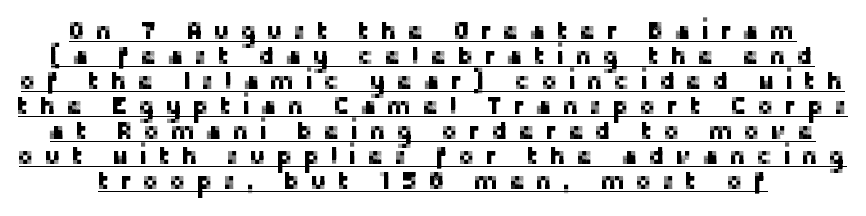
{"italic": "no", "underline": "yes", "line_spacing": "tight", "line_spacing_ratio": 1.0, "letter_spacing": "wide", "letter_spacing_em": 0.41, "glyph_px": 25}
